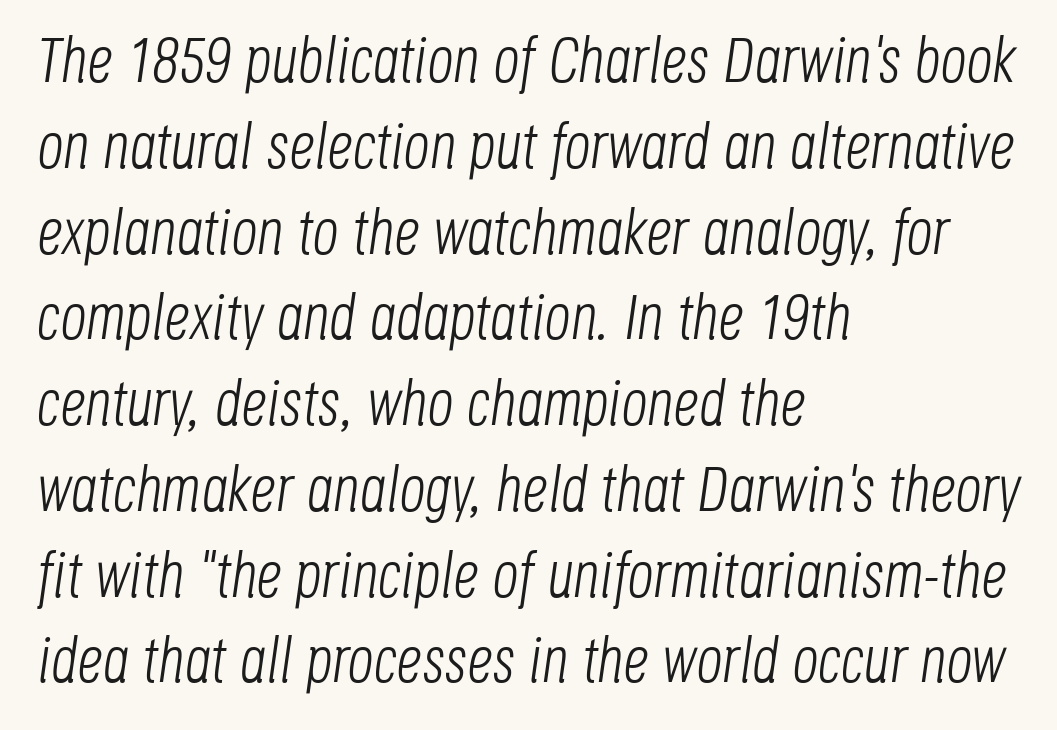
Q: Is the text bold? A: No.
Q: Is the text italic (slanted)? A: Yes, it leans right by about 8 degrees.
Q: Is the text underlined? A: No.
Q: How is the paragraph aligned? A: Left-aligned.
Q: Is the spacing between letters normal or unusually wide? A: Normal.
Q: Is the spacing between lines tight, normal or loose? A: Normal.
Q: Width (condensed, normal, or wide)? A: Condensed.
Q: Stroke contrast? A: Low.
Q: x-height? A: Large.
Q: Monospaced? A: No.
